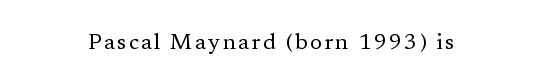
Bare-footed words on every line. The lettering holds an erect, upright posture throughout. A light-to-regular cut is what we see here. This sample is center-justified, so both line endings float freely.
